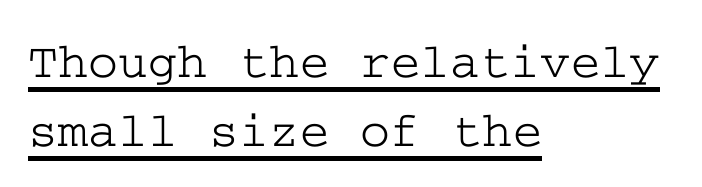
You can see a thin bar hugging the bottom of the glyphs. Quick note: interline space is typical. Observe the ordinary spacing: letters are neighbours, not strangers. Letterform terminals end in serifs throughout the passage.
